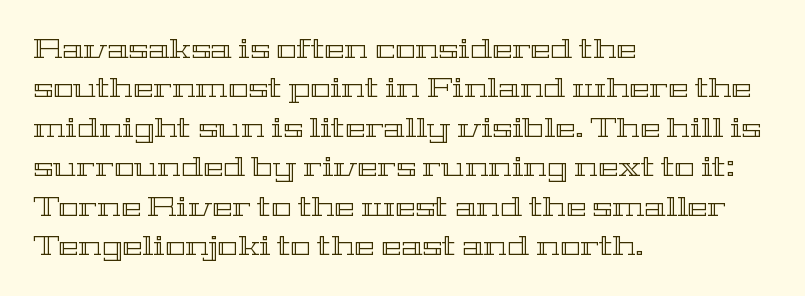
The image shows 27 px text type, upright; set left-aligned, normal line spacing (1.46x), normal letter spacing, not underlined.
